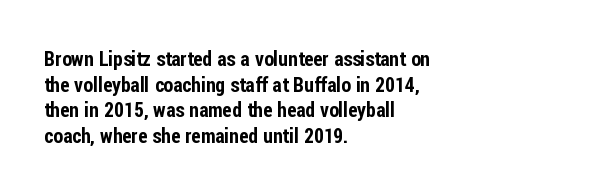
The image shows 20 px text type, upright; set left-aligned, normal line spacing (1.28x), normal letter spacing, not underlined.
